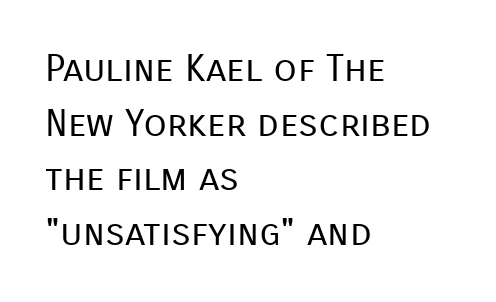
Q: Is the text bold? A: No.
Q: Is the text italic (slanted)? A: No, it is upright.
Q: Is the typeface a serif or a sans-serif typeface? A: Sans-serif.
Q: Is the text underlined? A: No.
Q: How is the paragraph aligned? A: Left-aligned.
Q: Is the spacing between letters normal or unusually wide? A: Normal.
Q: Is the spacing between lines tight, normal or loose? A: Normal.
Q: Width (condensed, normal, or wide)? A: Normal.
Q: Stroke contrast? A: Low.
Q: x-height? A: Medium.
Q: Monospaced? A: No.
